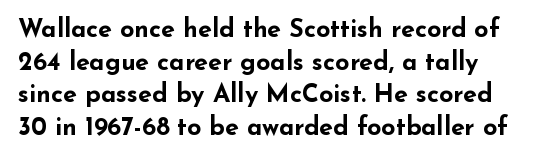
{"italic": "no", "bold": "yes", "underline": "no", "line_spacing": "normal", "line_spacing_ratio": 1.31, "letter_spacing": "normal", "letter_spacing_em": 0.0, "glyph_px": 25}
